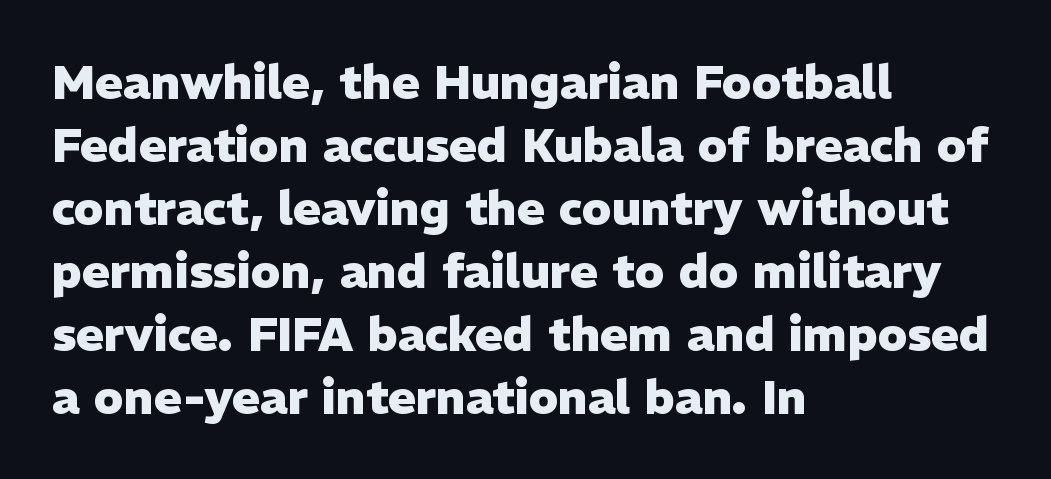
{"serif": "no", "italic": "no", "bold": "yes", "weight": "heavy", "width": "normal", "stroke_contrast": "low", "x_height": "medium", "monospaced": "no", "underline": "no", "align": "left", "line_spacing": "normal", "line_spacing_ratio": 1.34, "letter_spacing": "normal", "letter_spacing_em": 0.0, "glyph_px": 47}
